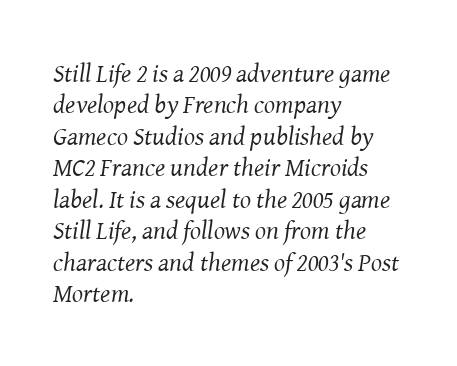
Observe the ordinary spacing: letters are neighbours, not strangers. Slant detected: the letters are inclined. If you drew a ruler down the left edge, every line would touch it. The font sits on the lighter half of the weight spectrum, regular included.
